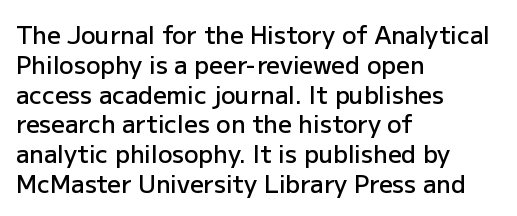
{"italic": "no", "bold": "semi", "underline": "no", "align": "left", "line_spacing_ratio": 1.24, "letter_spacing": "normal", "letter_spacing_em": 0.0, "glyph_px": 24}
